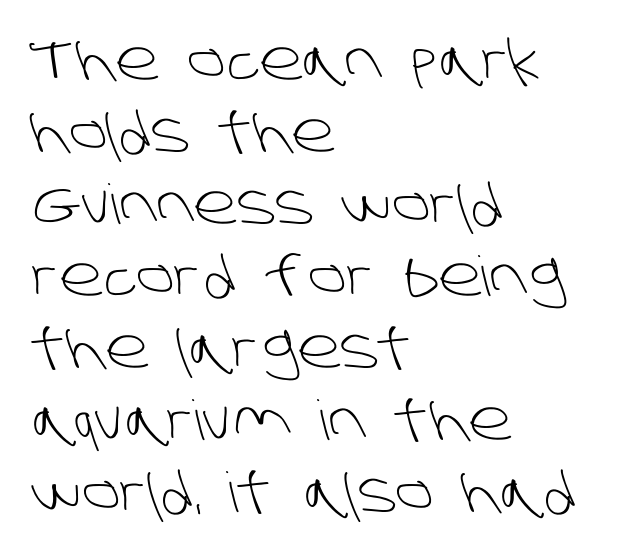
Q: Is the text bold? A: No.
Q: Is the typeface a serif or a sans-serif typeface? A: Sans-serif.
Q: Is the text underlined? A: No.
Q: How is the paragraph aligned? A: Left-aligned.
Q: Is the spacing between letters normal or unusually wide? A: Normal.
Q: Is the spacing between lines tight, normal or loose? A: Normal.
Q: Width (condensed, normal, or wide)? A: Normal.
Q: Stroke contrast? A: Low.
Q: x-height? A: Large.
Q: Monospaced? A: No.
